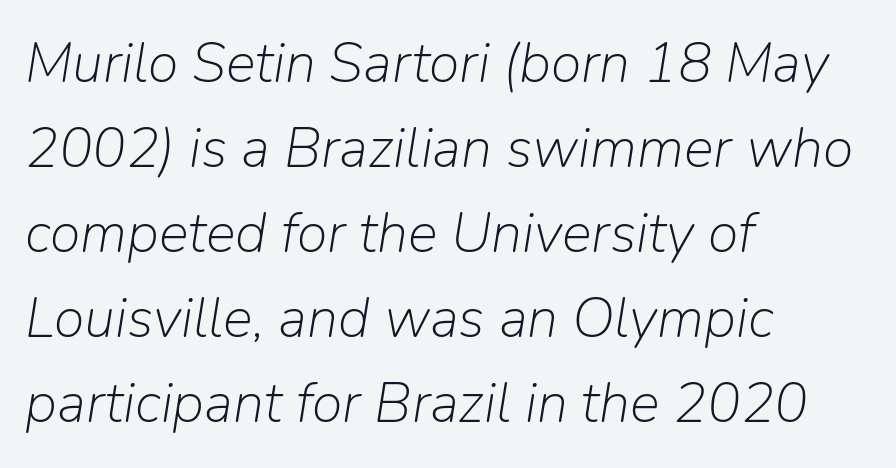
Q: Is the text bold? A: No.
Q: Is the text italic (slanted)? A: Yes, it leans right by about 9 degrees.
Q: Is the text underlined? A: No.
Q: How is the paragraph aligned? A: Left-aligned.
Q: Is the spacing between letters normal or unusually wide? A: Normal.
Q: Is the spacing between lines tight, normal or loose? A: Normal.
Q: Width (condensed, normal, or wide)? A: Normal.
Q: Stroke contrast? A: Low.
Q: x-height? A: Medium.
Q: Monospaced? A: No.
